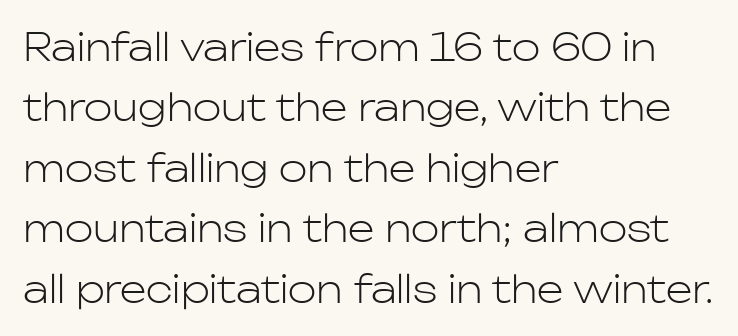
The image shows 38 px light sans-serif type, upright; set left-aligned, normal line spacing (1.59x), normal letter spacing, not underlined; low stroke contrast and a medium x-height.
